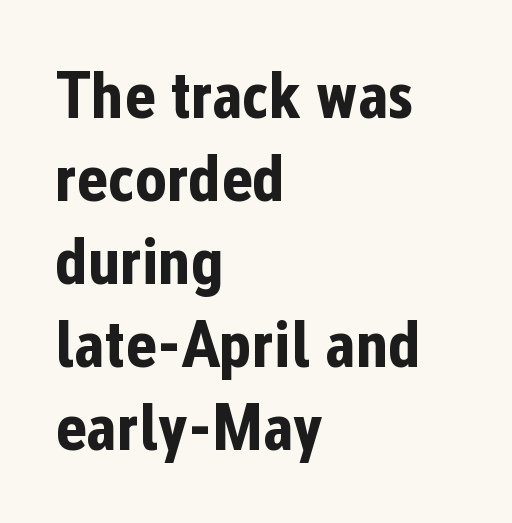
Which margin do the lines hug? The left one — the right edge is uneven. Is this a fixed-width face? No — the glyphs have proportional, varying widths. Characters follow at the spacing the type designer built in. Thick stems and heavy bowls — unmistakably bold.
